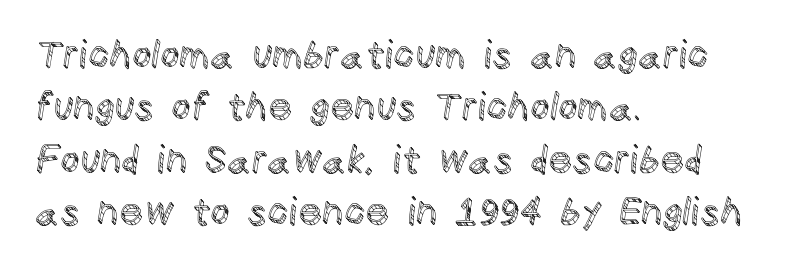
The image shows 38 px text type; set left-aligned, normal line spacing (1.38x), normal letter spacing, not underlined; a large x-height.
